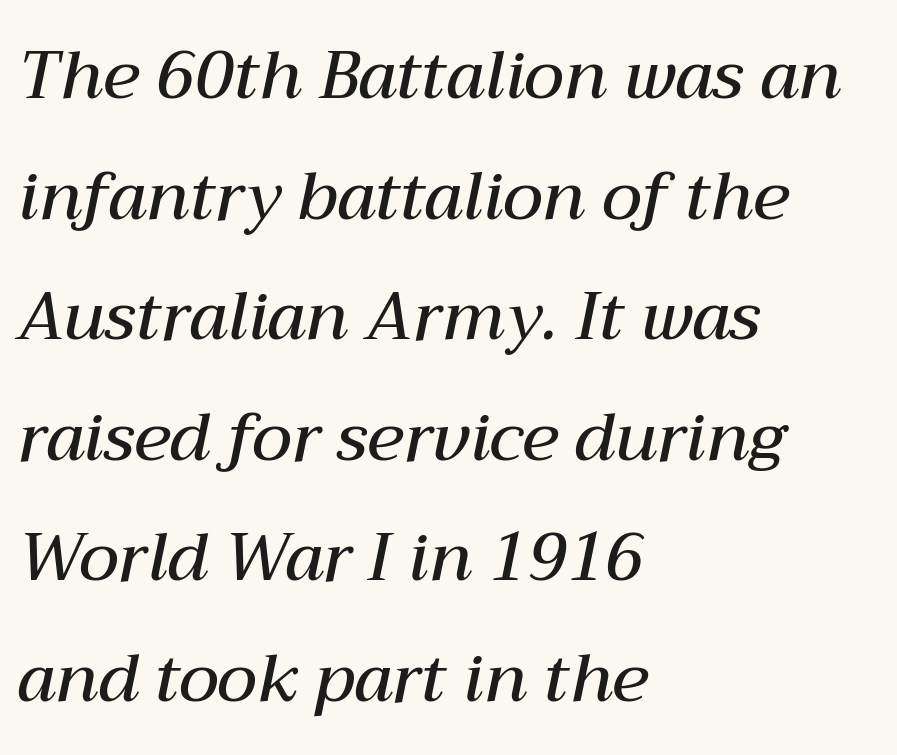
{"italic": "yes", "lean": "right", "slant_degrees": 12, "bold": "semi", "weight": "semibold", "width": "normal", "stroke_contrast": "medium", "x_height": "medium", "monospaced": "no", "underline": "no", "align": "left", "line_spacing_ratio": 1.8, "letter_spacing": "normal", "letter_spacing_em": 0.0, "glyph_px": 67}
